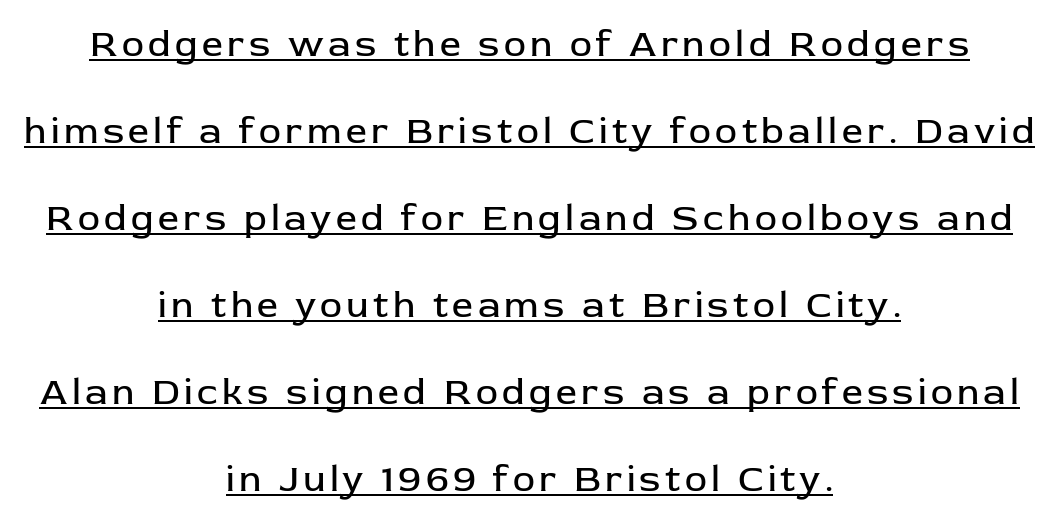
Q: Is the text bold? A: No.
Q: Is the text italic (slanted)? A: No, it is upright.
Q: Is the typeface a serif or a sans-serif typeface? A: Sans-serif.
Q: Is the text underlined? A: Yes.
Q: How is the paragraph aligned? A: Centered.
Q: Is the spacing between lines tight, normal or loose? A: Loose.
Q: Width (condensed, normal, or wide)? A: Normal.
Q: Stroke contrast? A: Low.
Q: x-height? A: Medium.
Q: Monospaced? A: No.
